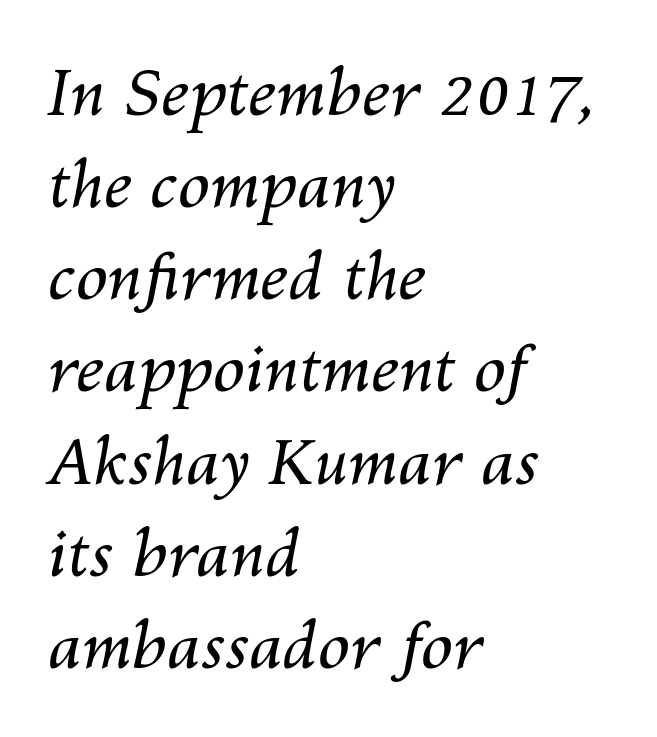
The letters are slanted; this is an italic face. Type without underlining. Students, observe: this is what conventionally led text looks like. The passage shown has conventional tracking throughout. These lines are rendered in a variable-pitch font. No chunkiness to these letters — they're not bold.
